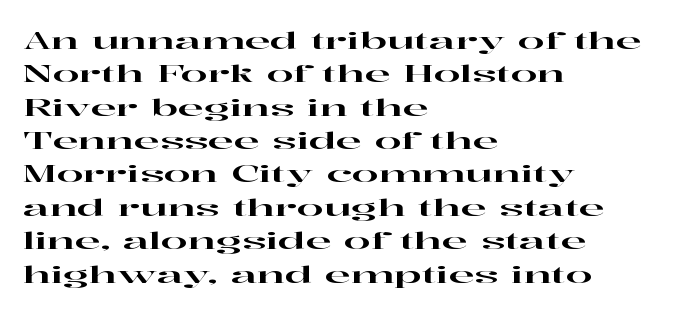
Q: Is the text italic (slanted)? A: No, it is upright.
Q: Is the text underlined? A: No.
Q: How is the paragraph aligned? A: Left-aligned.
Q: Is the spacing between letters normal or unusually wide? A: Normal.
Q: Is the spacing between lines tight, normal or loose? A: Normal.
